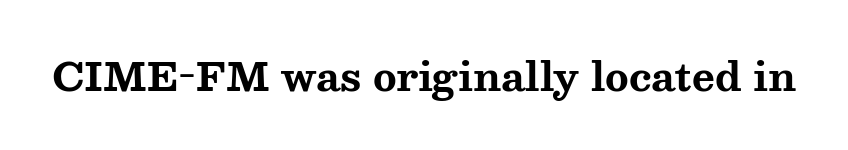
The image shows 39 px bold, wide serif type, upright; set normal letter spacing, not underlined; medium stroke contrast and a medium x-height.
